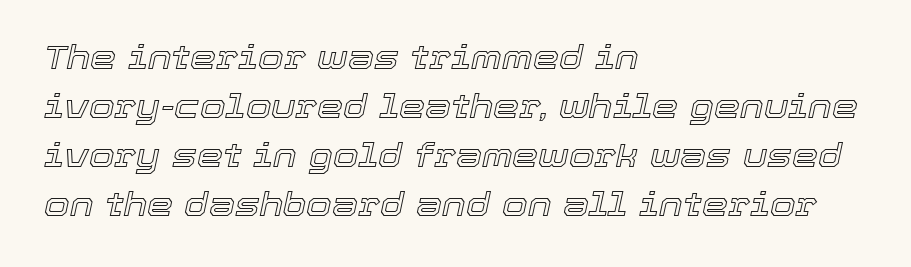
{"italic": "yes", "lean": "right", "slant_degrees": 12, "width": "normal", "x_height": "medium", "monospaced": "no", "underline": "no", "align": "left", "line_spacing": "normal", "line_spacing_ratio": 1.48, "letter_spacing": "normal", "letter_spacing_em": 0.0, "glyph_px": 33}
